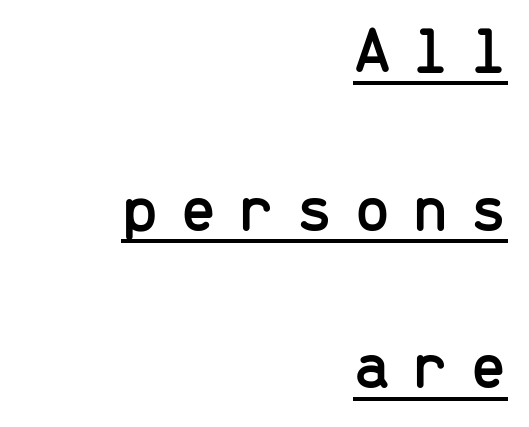
The image shows 66 px sans-serif type, upright, monospaced; set right-aligned, loose line spacing (2.39x), unusually wide letter spacing (+0.32 em), underlined; low stroke contrast and a medium x-height.
